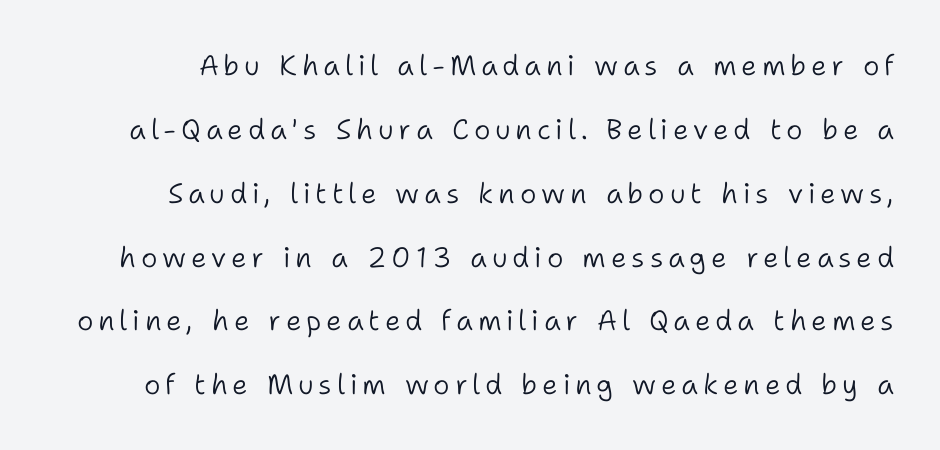
A sans-serif font was chosen for this passage. Descenders hang freely into open space. Does the leading feel generous? Absolutely, it's lavish. A roman cut, with each character standing at attention. Nothing heavy about these letters — not bold at all. Proportional: the letters do not fall into vertical columns.
